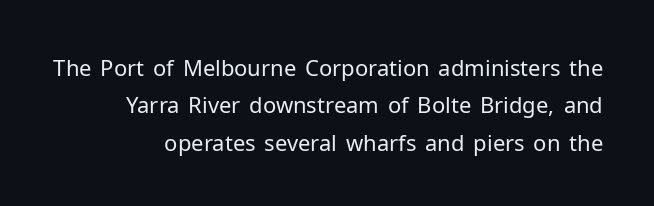
The image shows 22 px text type, upright; set right-aligned, normal line spacing (1.7x), normal letter spacing, not underlined.
